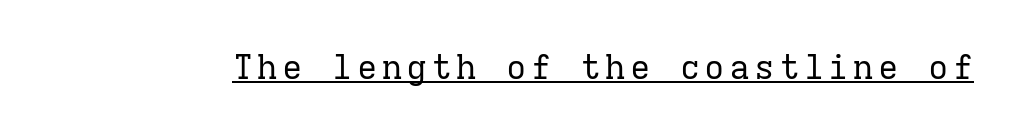
{"serif": "yes", "italic": "no", "bold": "no", "weight": "regular", "width": "normal", "stroke_contrast": "low", "x_height": "medium", "monospaced": "yes", "underline": "yes", "glyph_px": 34}
